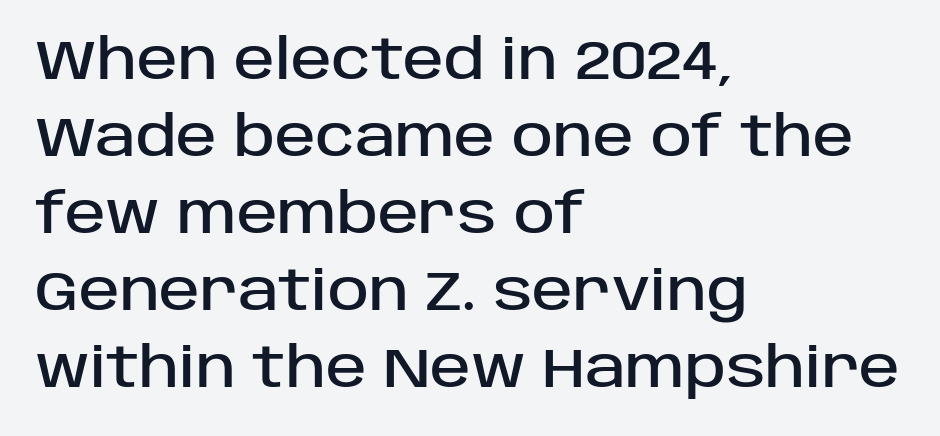
Between one letter and the next there's only the usual sliver of space. Is there any slant? The stems are plumb. Horizontally, the lines are justified to the leading edge only. Proportional: the letters do not fall into vertical columns.
